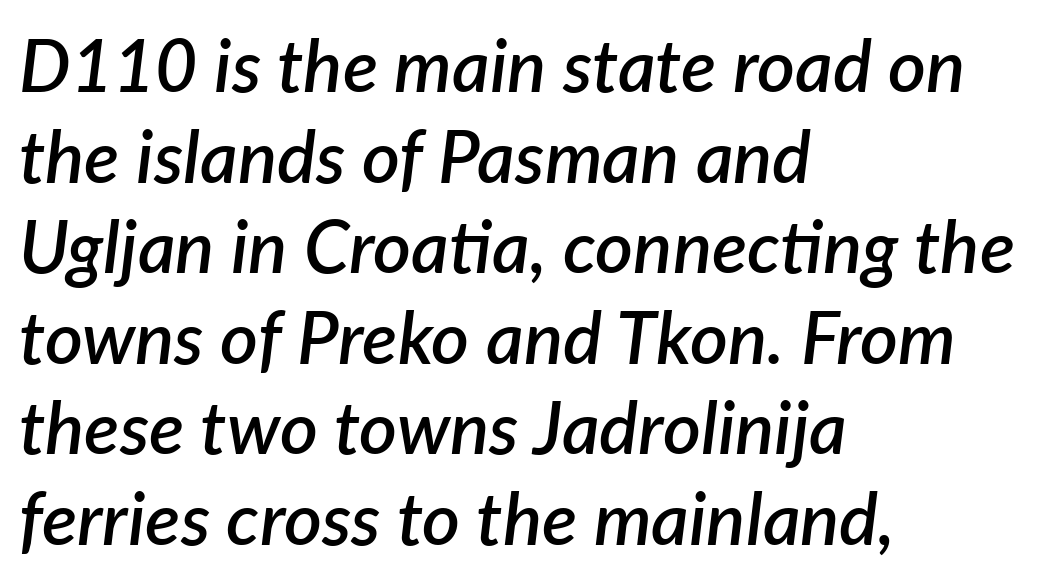
Q: Is the text bold? A: Semi-bold.
Q: Is the text italic (slanted)? A: Yes, it leans right by about 7 degrees.
Q: Is the text underlined? A: No.
Q: How is the paragraph aligned? A: Left-aligned.
Q: Is the spacing between letters normal or unusually wide? A: Normal.
Q: Width (condensed, normal, or wide)? A: Normal.
Q: Stroke contrast? A: Low.
Q: x-height? A: Medium.
Q: Monospaced? A: No.
